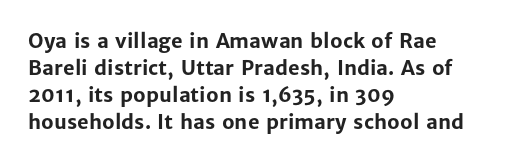
The image shows 20 px bold type, upright; set left-aligned, normal line spacing (1.35x), normal letter spacing, not underlined.
